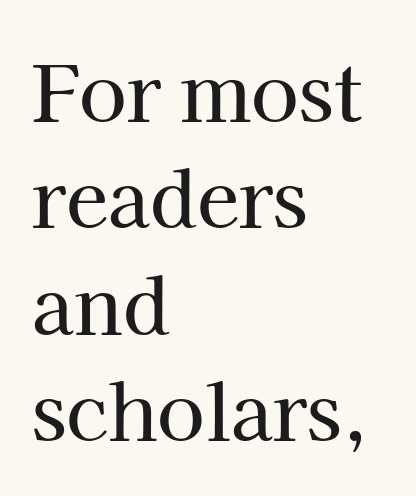
Q: Is the text italic (slanted)? A: No, it is upright.
Q: Is the typeface a serif or a sans-serif typeface? A: Serif.
Q: Is the text underlined? A: No.
Q: How is the paragraph aligned? A: Left-aligned.
Q: Is the spacing between letters normal or unusually wide? A: Normal.
Q: Is the spacing between lines tight, normal or loose? A: Normal.
Q: Width (condensed, normal, or wide)? A: Normal.
Q: Stroke contrast? A: High.
Q: x-height? A: Medium.
Q: Monospaced? A: No.
